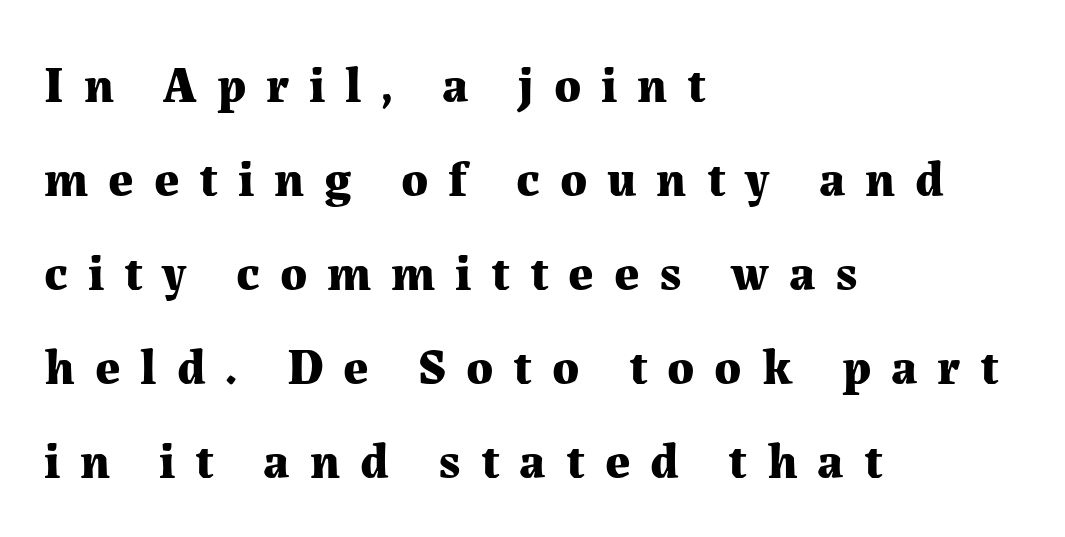
The image shows 50 px bold serif type, upright; set left-aligned, line spacing 1.88x, unusually wide letter spacing (+0.4 em), not underlined; medium stroke contrast and a medium x-height.
